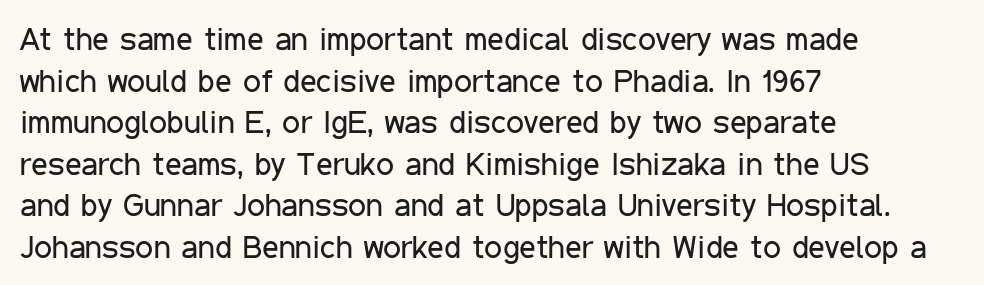
{"serif": "no", "italic": "no", "bold": "no", "weight": "regular", "width": "condensed", "stroke_contrast": "low", "x_height": "medium", "monospaced": "no", "underline": "no", "align": "left", "line_spacing": "normal", "line_spacing_ratio": 1.3, "letter_spacing": "normal", "letter_spacing_em": 0.0, "glyph_px": 32}
